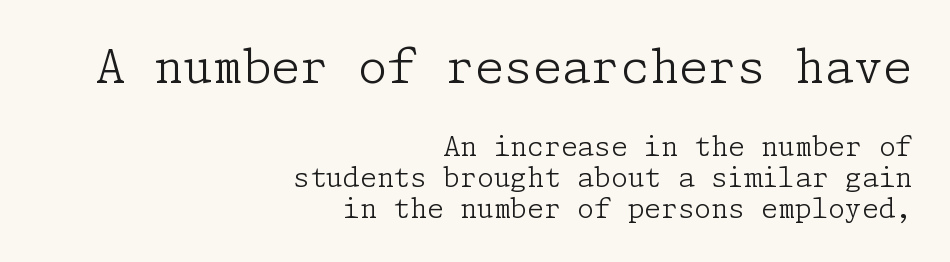
{"serif": "yes", "italic": "no", "bold": "no", "weight": "light", "width": "normal", "stroke_contrast": "low", "x_height": "medium", "underline": "no", "align": "right", "line_spacing": "tight", "line_spacing_ratio": 1.15, "letter_spacing": "normal", "letter_spacing_em": 0.0, "larger_block": "first", "size_ratio": 1.74, "glyph_px": 47}
